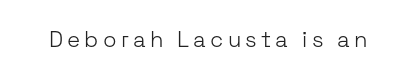
Q: Is the text bold? A: No.
Q: Is the text italic (slanted)? A: No, it is upright.
Q: Is the text underlined? A: No.
